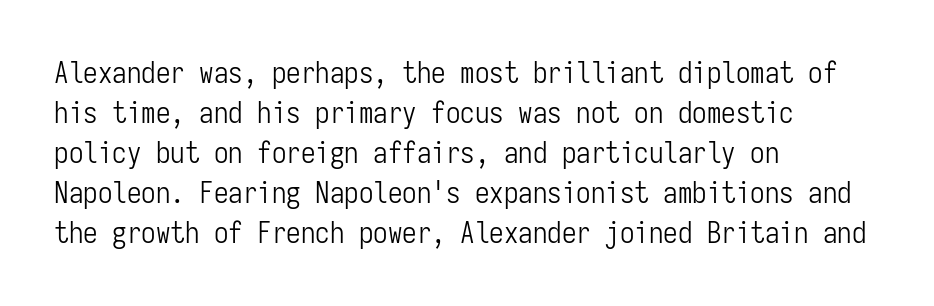
{"serif": "no", "italic": "no", "bold": "no", "weight": "light", "width": "condensed", "stroke_contrast": "low", "x_height": "medium", "monospaced": "yes", "underline": "no", "align": "left", "line_spacing": "normal", "line_spacing_ratio": 1.38, "letter_spacing": "normal", "letter_spacing_em": 0.0, "glyph_px": 29}
